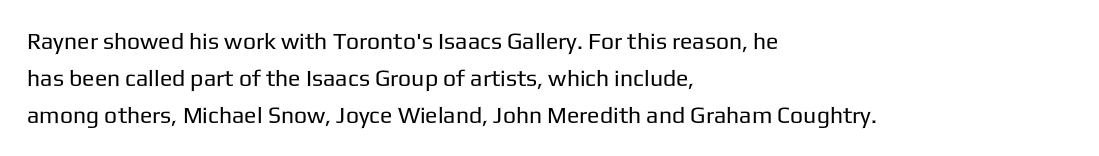
Q: Is the text bold? A: No.
Q: Is the text italic (slanted)? A: No, it is upright.
Q: Is the text underlined? A: No.
Q: How is the paragraph aligned? A: Left-aligned.
Q: Is the spacing between letters normal or unusually wide? A: Normal.
Q: Is the spacing between lines tight, normal or loose? A: Normal.
